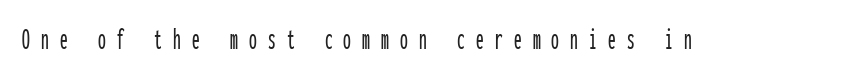
Characters remain perfectly vertical along every line. Glance below the letters and you will spot only blank space. A typesetter would call this monospace, since all characters share one set width. Here the glyphs are tracked loosely, breaking word shapes into spaced letters. Are there feet on the stems? There aren't — it's a sans.
